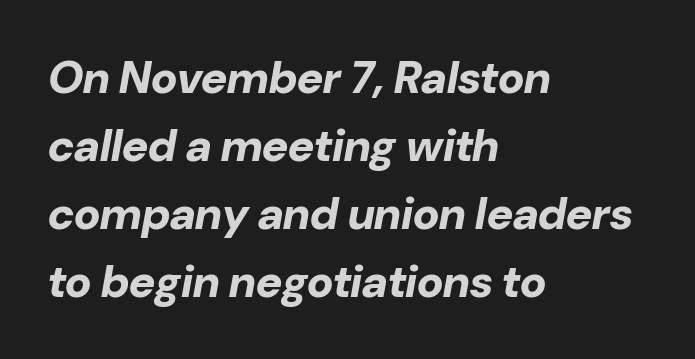
{"italic": "yes", "lean": "right", "slant_degrees": 10, "bold": "yes", "weight": "bold", "width": "normal", "stroke_contrast": "low", "x_height": "medium", "monospaced": "no", "underline": "no", "align": "left", "line_spacing": "normal", "line_spacing_ratio": 1.51, "letter_spacing": "normal", "letter_spacing_em": 0.0, "glyph_px": 45}
